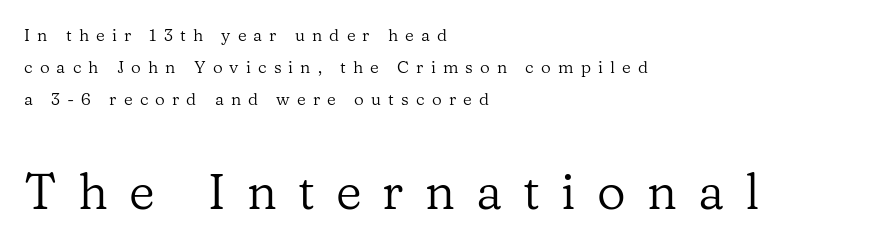
The image shows 50 px regular-weight serif type, upright; set left-aligned, line spacing 1.89x, unusually wide letter spacing (+0.42 em), not underlined; the second (bottom) block is 2.94x larger; low stroke contrast and a medium x-height.
